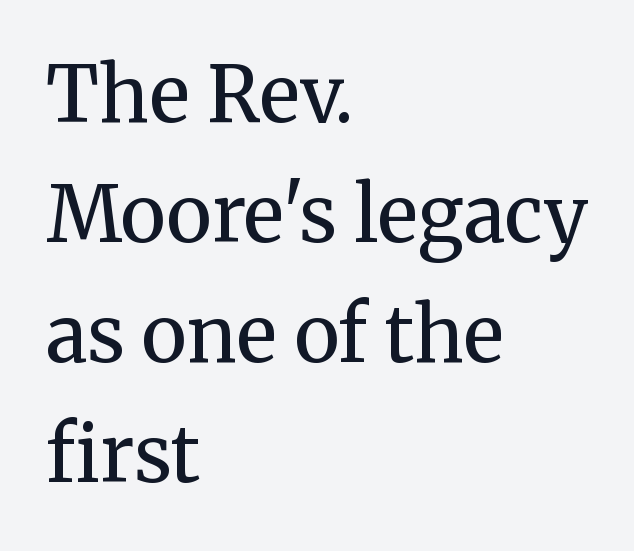
The image shows 77 px regular-weight serif type, upright; set left-aligned, normal line spacing (1.56x), normal letter spacing, not underlined; medium stroke contrast and a medium x-height.
